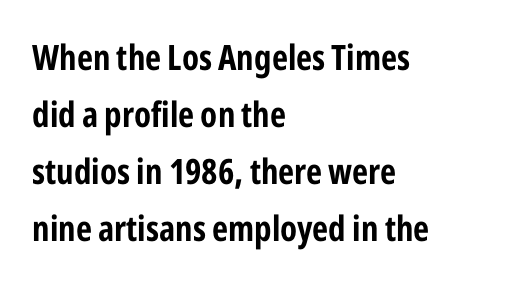
{"serif": "no", "italic": "no", "bold": "yes", "weight": "bold", "width": "condensed", "stroke_contrast": "low", "x_height": "medium", "monospaced": "no", "underline": "no", "align": "left", "line_spacing": "normal", "line_spacing_ratio": 1.63, "letter_spacing": "normal", "letter_spacing_em": 0.0, "glyph_px": 35}
